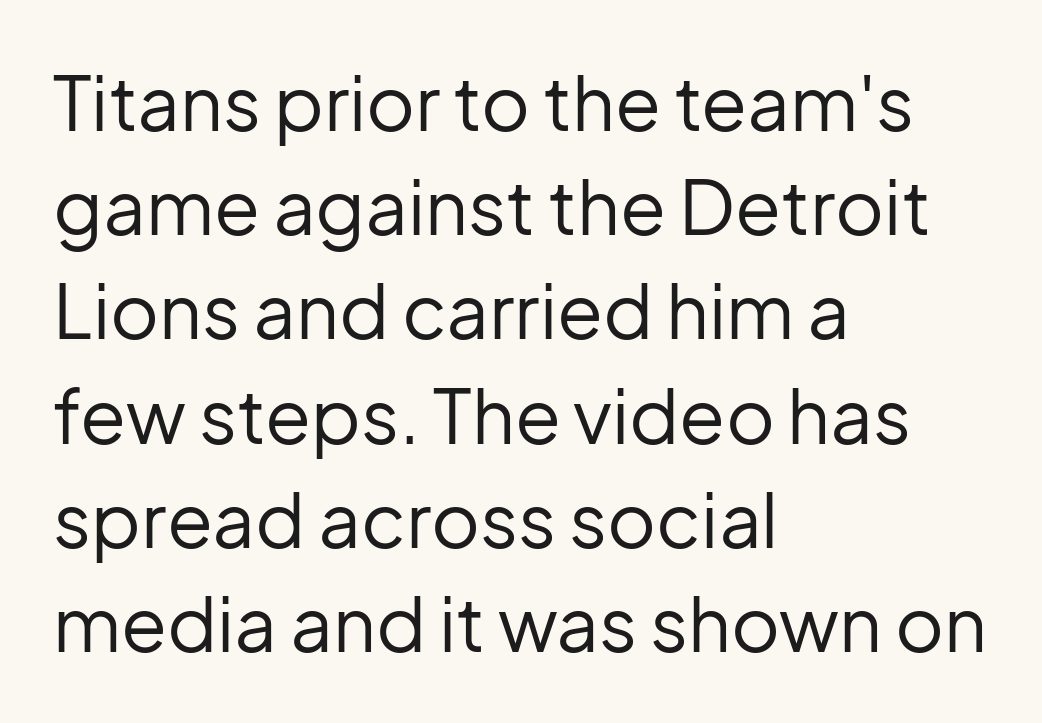
{"serif": "no", "italic": "no", "bold": "no", "weight": "regular", "width": "normal", "stroke_contrast": "low", "x_height": "medium", "monospaced": "no", "underline": "no", "align": "left", "line_spacing": "normal", "line_spacing_ratio": 1.39, "letter_spacing": "normal", "letter_spacing_em": 0.0, "glyph_px": 75}
